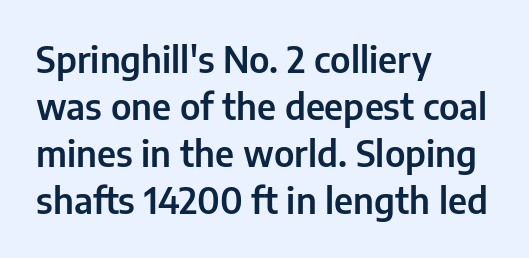
The image shows 35 px sans-serif type, upright; set left-aligned, normal line spacing (1.34x), normal letter spacing, not underlined; low stroke contrast and a medium x-height.
